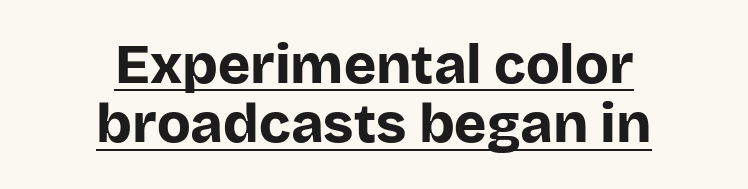
Q: Is the text bold? A: Yes.
Q: Is the text italic (slanted)? A: No, it is upright.
Q: Is the typeface a serif or a sans-serif typeface? A: Sans-serif.
Q: Is the text underlined? A: Yes.
Q: How is the paragraph aligned? A: Centered.
Q: Is the spacing between letters normal or unusually wide? A: Normal.
Q: Is the spacing between lines tight, normal or loose? A: Tight.
Q: Width (condensed, normal, or wide)? A: Normal.
Q: Stroke contrast? A: Low.
Q: x-height? A: Large.
Q: Monospaced? A: No.
